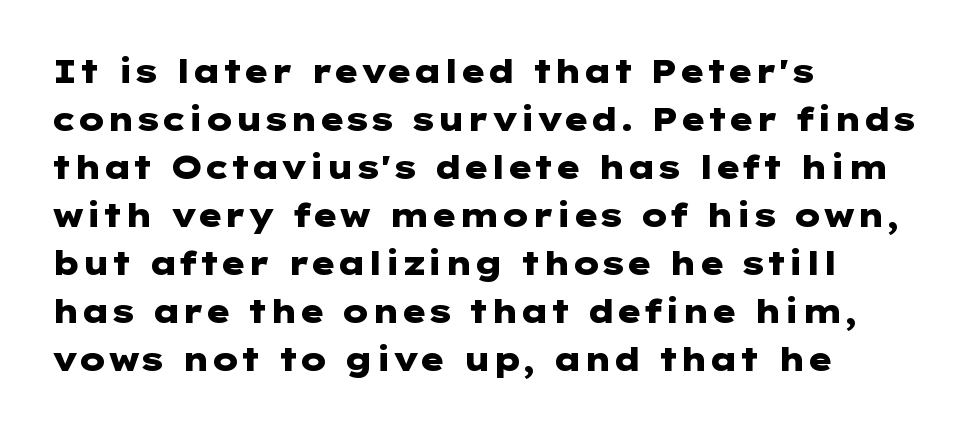
{"serif": "no", "italic": "no", "bold": "yes", "weight": "heavy", "width": "wide", "stroke_contrast": "low", "x_height": "medium", "underline": "no", "align": "left", "line_spacing": "normal", "line_spacing_ratio": 1.5, "letter_spacing": "normal", "letter_spacing_em": 0.0, "glyph_px": 32}
